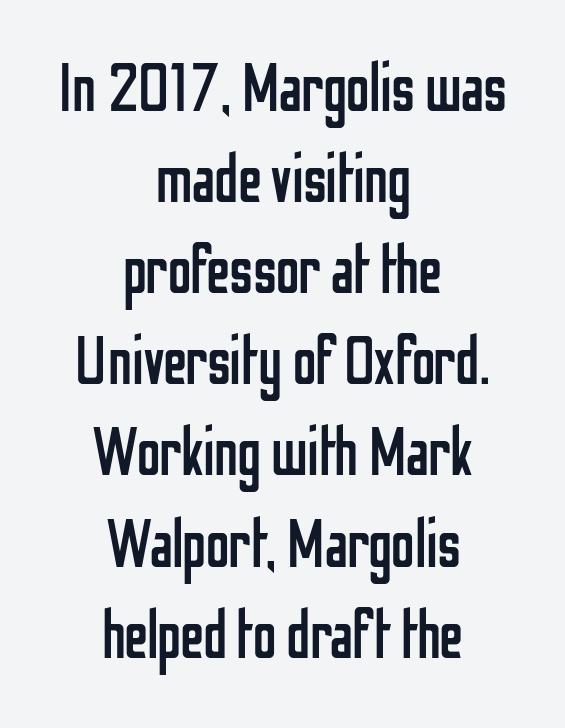
The image shows 67 px regular-weight, condensed sans-serif type, upright; set centered, normal line spacing (1.36x), normal letter spacing, not underlined; low stroke contrast and a medium x-height.
